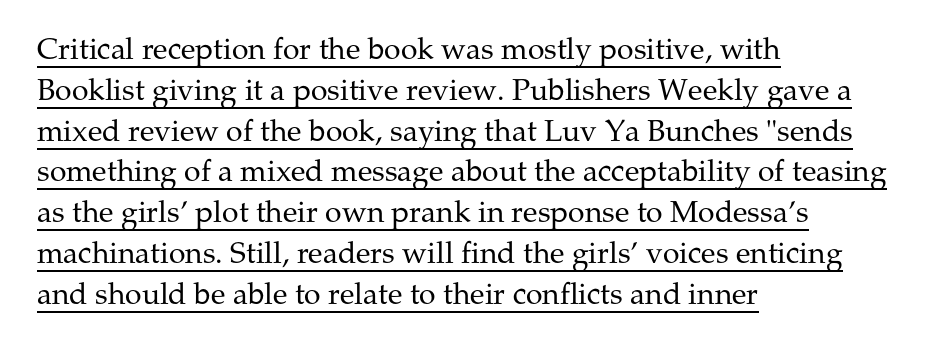
{"serif": "yes", "italic": "no", "bold": "no", "weight": "regular", "width": "normal", "stroke_contrast": "medium", "x_height": "medium", "monospaced": "no", "underline": "yes", "align": "left", "line_spacing": "normal", "line_spacing_ratio": 1.36, "letter_spacing": "normal", "letter_spacing_em": 0.0, "glyph_px": 30}
